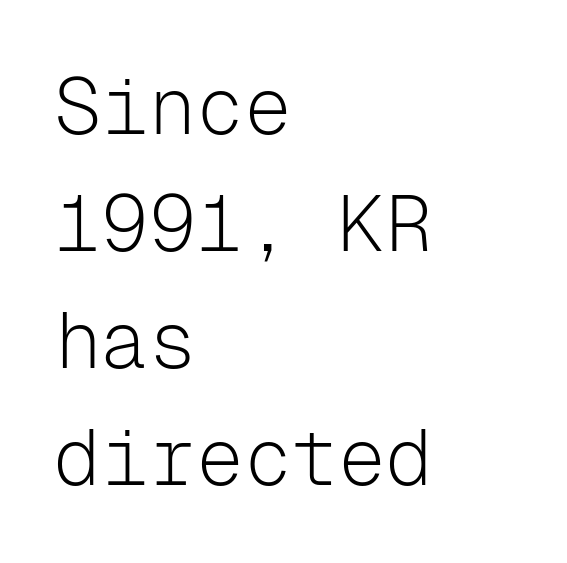
Stems here are at most as thick as an everyday book face. A classic flush-left, rag-right setting is used for this passage. Honestly, there is no underline to notice here at all. Does the type have serifs? No, each stem ends abruptly.
